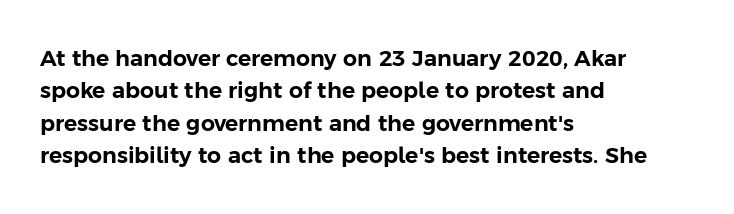
The image shows 22 px text type, upright; set left-aligned, normal line spacing (1.47x), normal letter spacing, not underlined.
